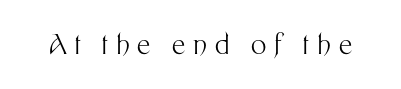
{"italic": "no", "bold": "no", "underline": "no", "letter_spacing": "wide", "letter_spacing_em": 0.29, "glyph_px": 27}
